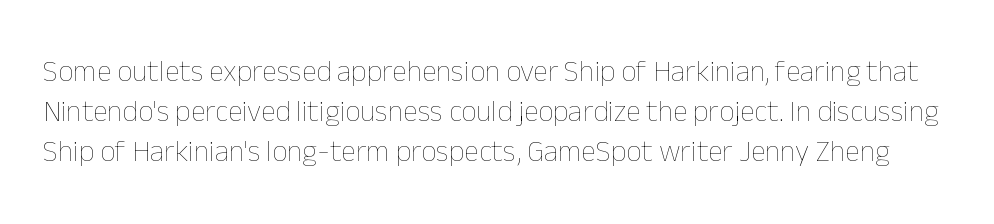
The image shows 30 px thin type, upright; set normal line spacing (1.34x), normal letter spacing, not underlined; low stroke contrast and a medium x-height.
